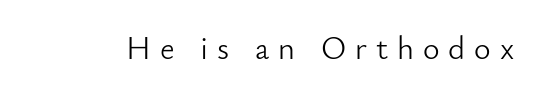
Q: Is the text bold? A: No.
Q: Is the text italic (slanted)? A: No, it is upright.
Q: Is the typeface a serif or a sans-serif typeface? A: Sans-serif.
Q: Is the text underlined? A: No.
Q: Is the spacing between letters normal or unusually wide? A: Unusually wide.
Q: Width (condensed, normal, or wide)? A: Normal.
Q: Stroke contrast? A: Low.
Q: x-height? A: Small.
Q: Monospaced? A: No.
